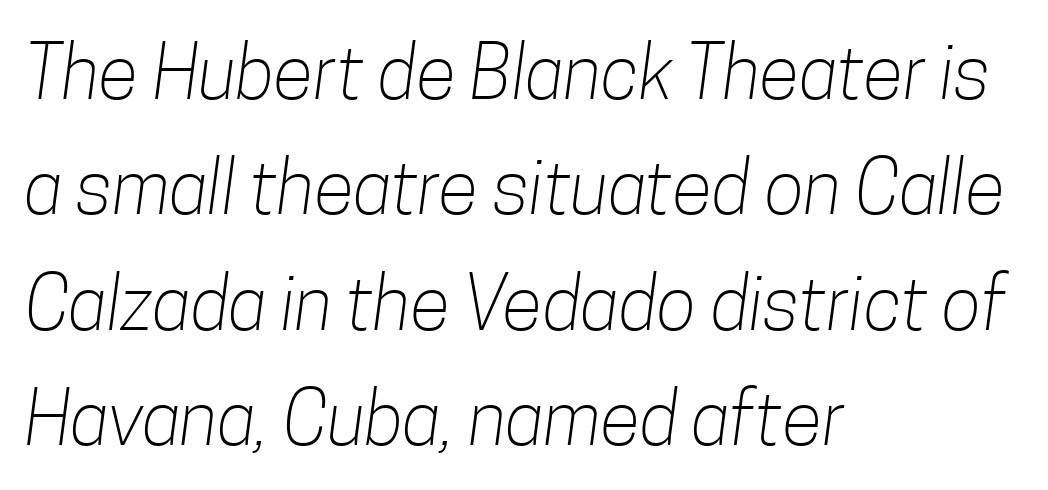
In CSS terms this would be text-align: left. Ink coverage per letter is moderate at most. The lines sit at an ordinary, default distance from one another. The tracking reads as untouched default to a designer's eye. Anything drawn beneath the words? Only blank space.
